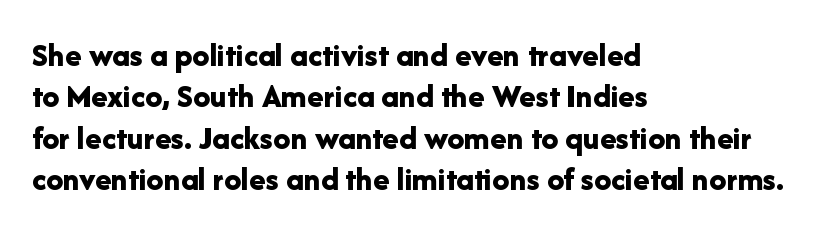
The image shows 34 px bold sans-serif type, upright; set left-aligned, line spacing 1.22x, normal letter spacing, not underlined; low stroke contrast and a medium x-height.
